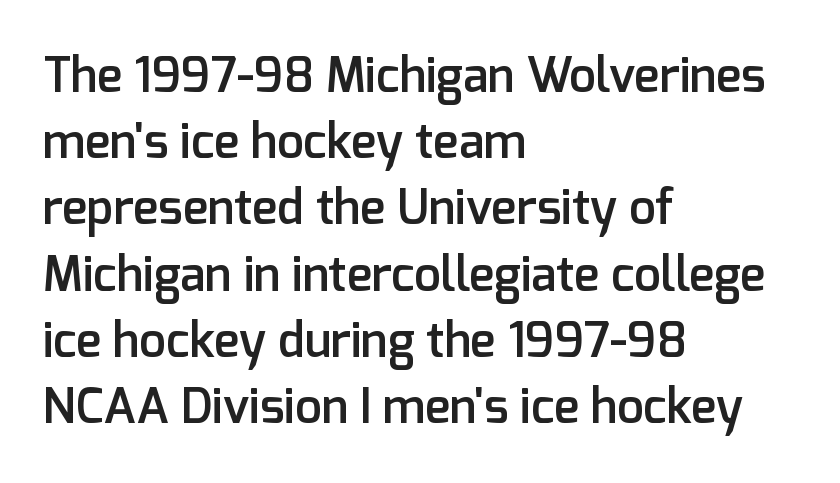
{"serif": "no", "italic": "no", "bold": "semi", "weight": "semibold", "width": "normal", "stroke_contrast": "low", "x_height": "medium", "monospaced": "no", "underline": "no", "align": "left", "line_spacing": "normal", "line_spacing_ratio": 1.38, "letter_spacing": "normal", "letter_spacing_em": 0.0, "glyph_px": 48}
